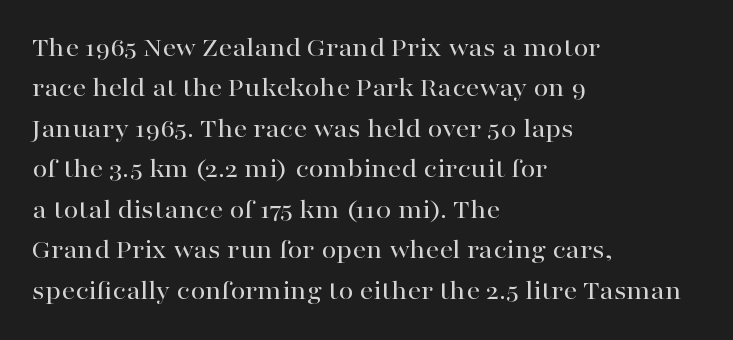
Q: Is the text italic (slanted)? A: No, it is upright.
Q: Is the text underlined? A: No.
Q: How is the paragraph aligned? A: Left-aligned.
Q: Is the spacing between letters normal or unusually wide? A: Normal.
Q: Is the spacing between lines tight, normal or loose? A: Normal.
